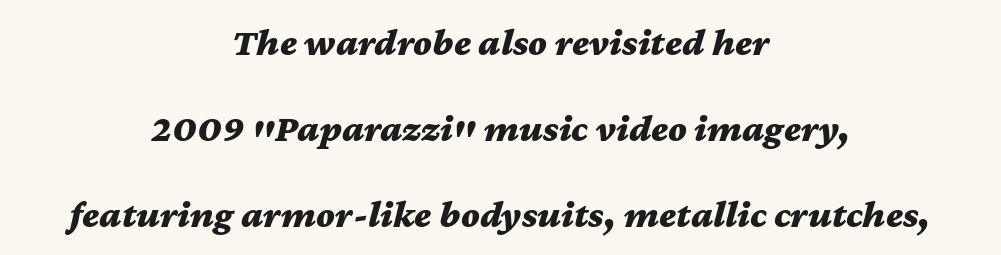
{"italic": "yes", "lean": "right", "slant_degrees": 12, "bold": "yes", "weight": "bold", "width": "wide", "stroke_contrast": "medium", "x_height": "medium", "monospaced": "no", "underline": "no", "align": "center", "line_spacing": "loose", "line_spacing_ratio": 2.2, "letter_spacing": "normal", "letter_spacing_em": 0.0, "glyph_px": 39}
